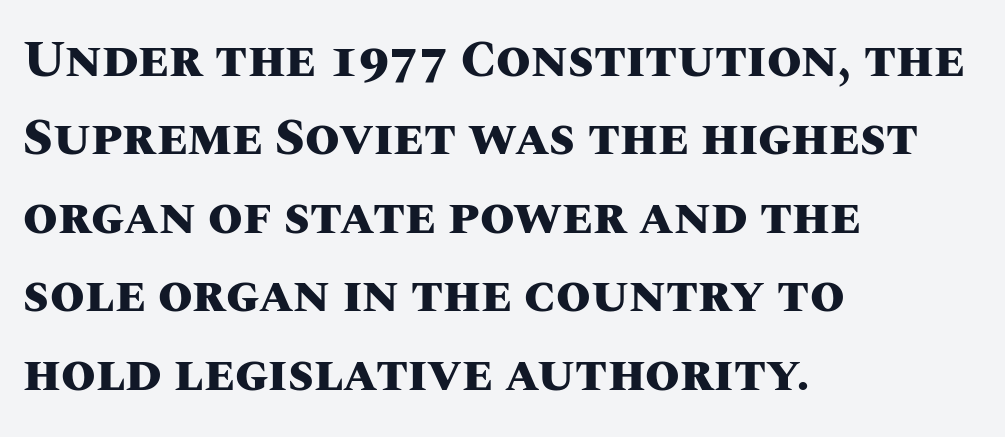
Q: Is the text bold? A: Yes.
Q: Is the text italic (slanted)? A: No, it is upright.
Q: Is the text underlined? A: No.
Q: How is the paragraph aligned? A: Left-aligned.
Q: Is the spacing between letters normal or unusually wide? A: Normal.
Q: Is the spacing between lines tight, normal or loose? A: Normal.
Q: Width (condensed, normal, or wide)? A: Normal.
Q: Stroke contrast? A: Medium.
Q: x-height? A: Large.
Q: Monospaced? A: No.
